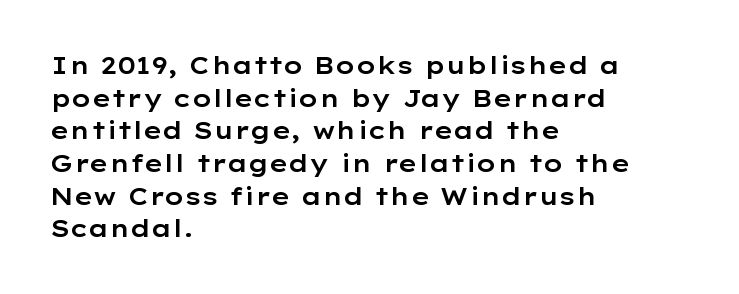
{"italic": "no", "underline": "no", "align": "left", "line_spacing": "normal", "line_spacing_ratio": 1.36, "letter_spacing": "normal", "letter_spacing_em": 0.0, "glyph_px": 24}
